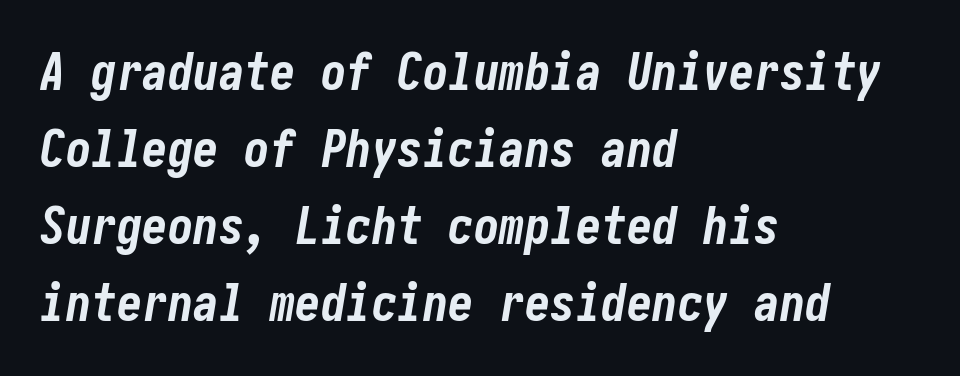
{"italic": "yes", "lean": "right", "slant_degrees": 10, "bold": "yes", "weight": "bold", "width": "condensed", "stroke_contrast": "low", "x_height": "medium", "underline": "no", "align": "left", "line_spacing": "normal", "line_spacing_ratio": 1.51, "letter_spacing": "normal", "letter_spacing_em": 0.0, "glyph_px": 51}
